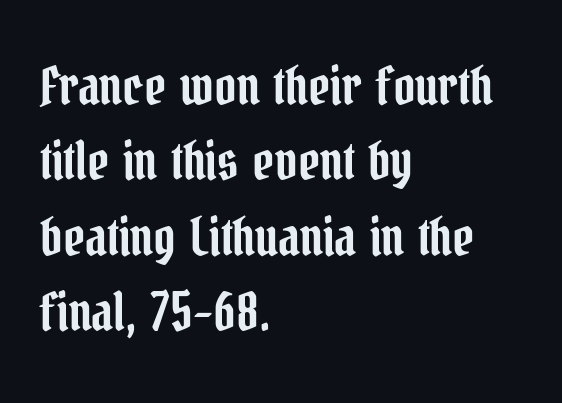
{"serif": "yes", "italic": "no", "width": "condensed", "stroke_contrast": "low", "x_height": "medium", "monospaced": "no", "underline": "no", "align": "left", "line_spacing": "normal", "line_spacing_ratio": 1.42, "letter_spacing": "normal", "letter_spacing_em": 0.0, "glyph_px": 53}
